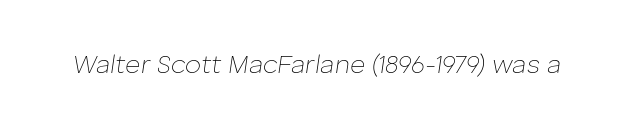
The image shows 26 px text type, italic (leaning right); set normal letter spacing, not underlined.
